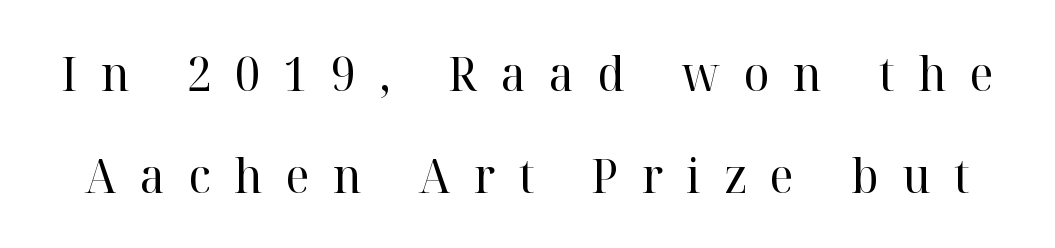
Weight: not bold — regular or lighter. When letters stand straight like this, we call the style roman or upright. Is this a fixed-width face? No — the glyphs have proportional, varying widths. Notice the wide empty band between every row — that's loose leading.
